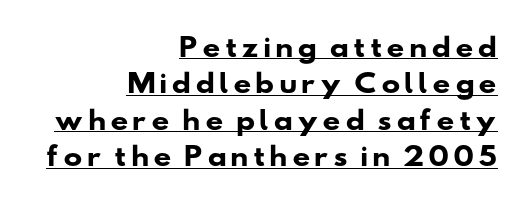
{"bold": "yes", "underline": "yes", "align": "right", "line_spacing": "normal", "line_spacing_ratio": 1.46, "glyph_px": 25}
